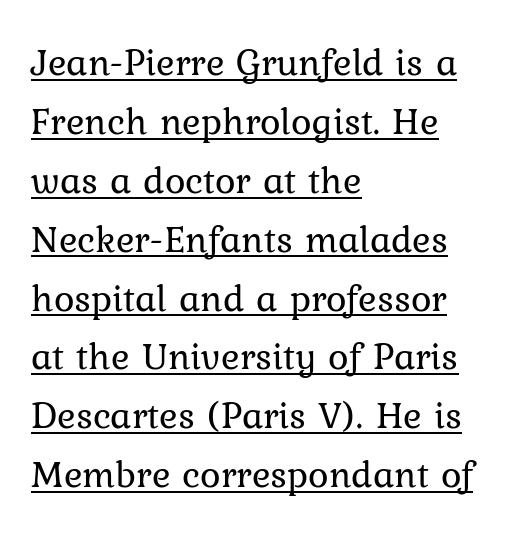
The image shows 39 px regular-weight type, upright; set left-aligned, normal line spacing (1.51x), normal letter spacing, underlined; low stroke contrast and a medium x-height.
